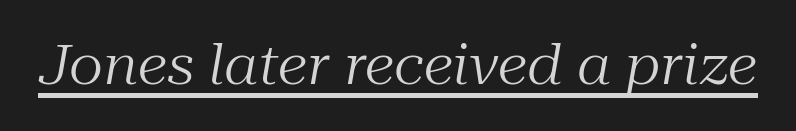
The characters are drawn with everyday or finer stroke widths. It's the slanting kind of type. In designer terms, the underline attribute is active on this setting. You can tell from the footed stems that serif type was used. The letters advance in unequal steps, a hallmark of proportional type.
